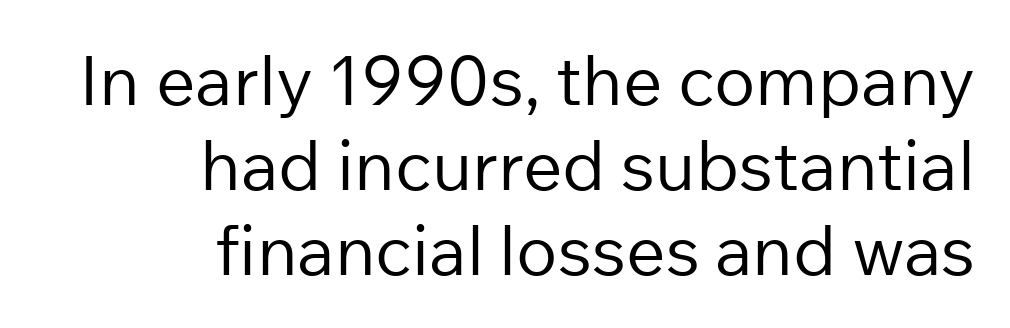
Q: Is the text bold? A: No.
Q: Is the text italic (slanted)? A: No, it is upright.
Q: Is the typeface a serif or a sans-serif typeface? A: Sans-serif.
Q: Is the text underlined? A: No.
Q: How is the paragraph aligned? A: Right-aligned.
Q: Is the spacing between letters normal or unusually wide? A: Normal.
Q: Width (condensed, normal, or wide)? A: Normal.
Q: Stroke contrast? A: Low.
Q: x-height? A: Medium.
Q: Monospaced? A: No.
